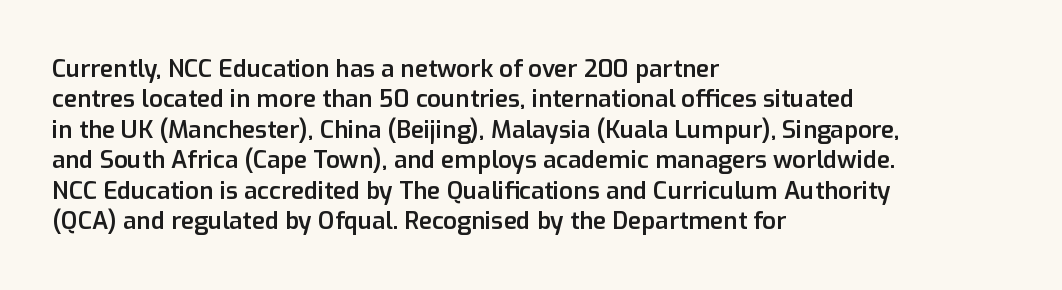
{"italic": "no", "bold": "semi", "underline": "no", "align": "left", "line_spacing": "normal", "line_spacing_ratio": 1.27, "letter_spacing": "normal", "letter_spacing_em": 0.0, "glyph_px": 24}
